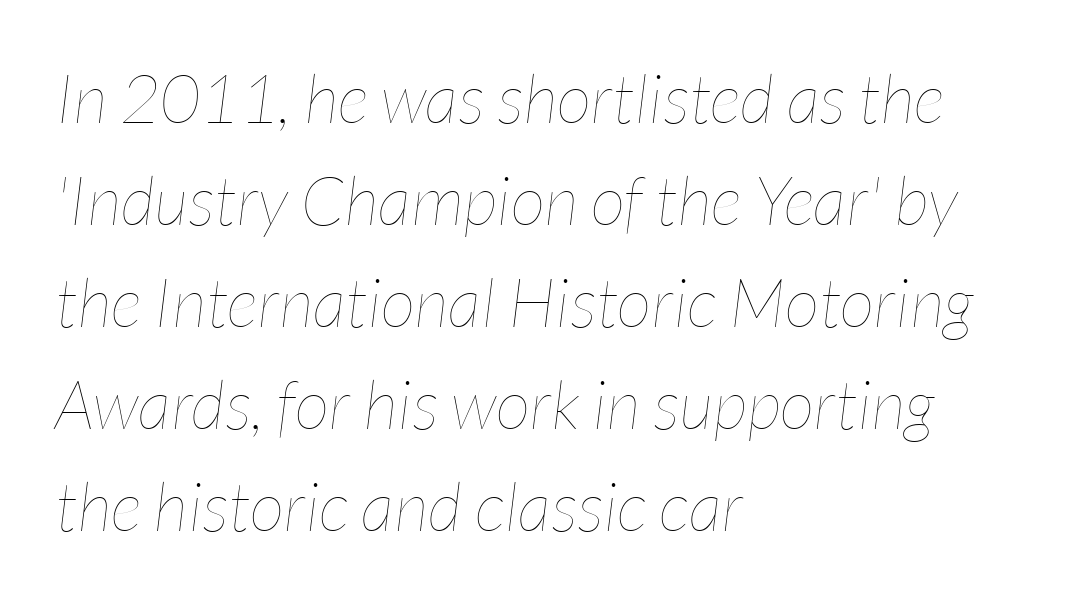
Caption: standard tracking, unaltered. The area under the type is left untouched. In terms of posture, this sample is oblique. A typesetter would call this leading conventional body-copy spacing. Horizontal alignment here is leftward, the default for most running prose.
